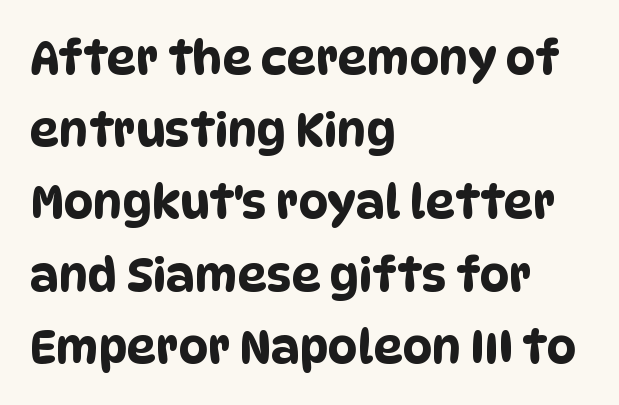
The image shows 46 px condensed sans-serif type; set left-aligned, normal line spacing (1.57x), normal letter spacing, not underlined; low stroke contrast and a large x-height.
